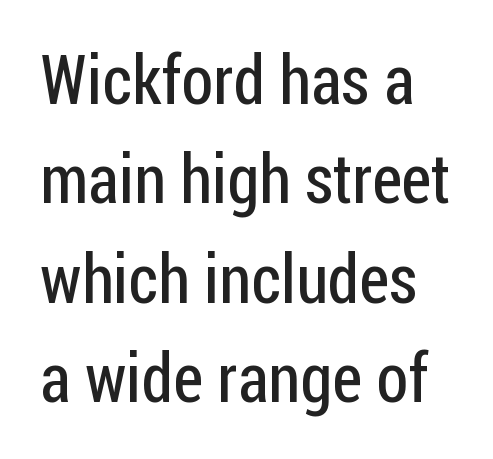
Q: Is the text bold? A: No.
Q: Is the text italic (slanted)? A: No, it is upright.
Q: Is the typeface a serif or a sans-serif typeface? A: Sans-serif.
Q: Is the text underlined? A: No.
Q: Is the spacing between letters normal or unusually wide? A: Normal.
Q: Is the spacing between lines tight, normal or loose? A: Normal.
Q: Width (condensed, normal, or wide)? A: Condensed.
Q: Stroke contrast? A: Low.
Q: x-height? A: Medium.
Q: Monospaced? A: No.
